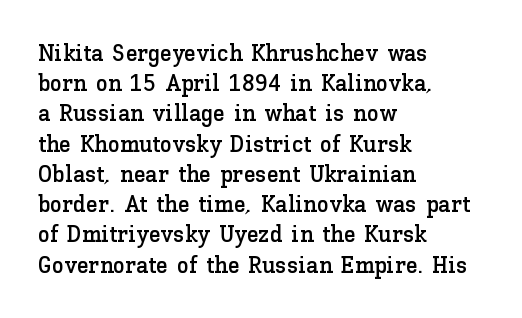
Q: Is the text italic (slanted)? A: No, it is upright.
Q: Is the text underlined? A: No.
Q: How is the paragraph aligned? A: Left-aligned.
Q: Is the spacing between letters normal or unusually wide? A: Normal.
Q: Is the spacing between lines tight, normal or loose? A: Normal.
